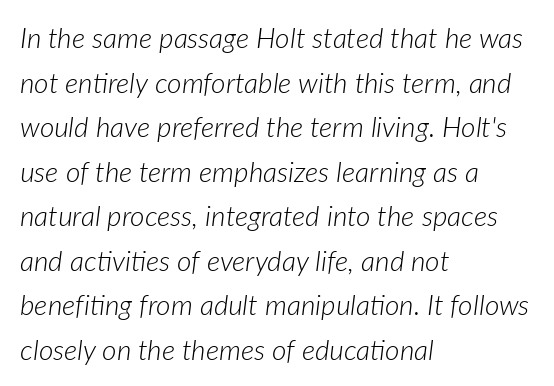
{"italic": "yes", "lean": "right", "slant_degrees": 7, "bold": "no", "weight": "light", "width": "normal", "stroke_contrast": "low", "x_height": "medium", "monospaced": "no", "underline": "no", "align": "left", "line_spacing": "normal", "line_spacing_ratio": 1.59, "letter_spacing": "normal", "letter_spacing_em": 0.0, "glyph_px": 28}
